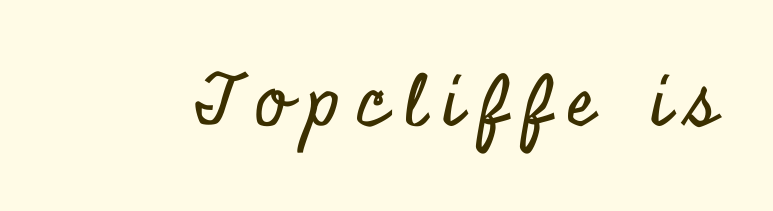
{"serif": "yes", "width": "condensed", "stroke_contrast": "low", "x_height": "small", "monospaced": "no", "underline": "no", "letter_spacing": "wide", "letter_spacing_em": 0.24, "glyph_px": 69}
